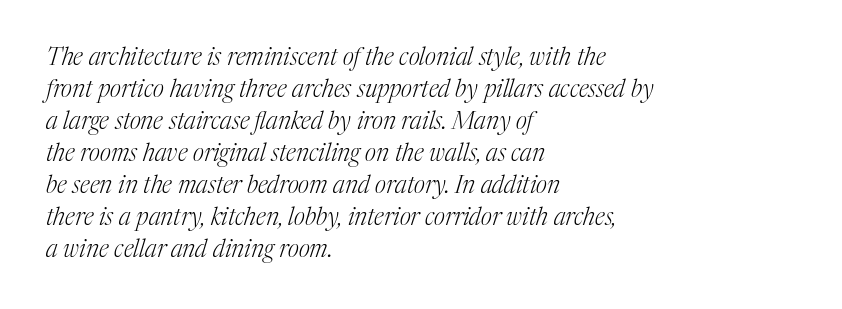
Q: Is the text bold? A: No.
Q: Is the text italic (slanted)? A: Yes, it leans right by about 17 degrees.
Q: Is the text underlined? A: No.
Q: How is the paragraph aligned? A: Left-aligned.
Q: Is the spacing between letters normal or unusually wide? A: Normal.
Q: Is the spacing between lines tight, normal or loose? A: Normal.
